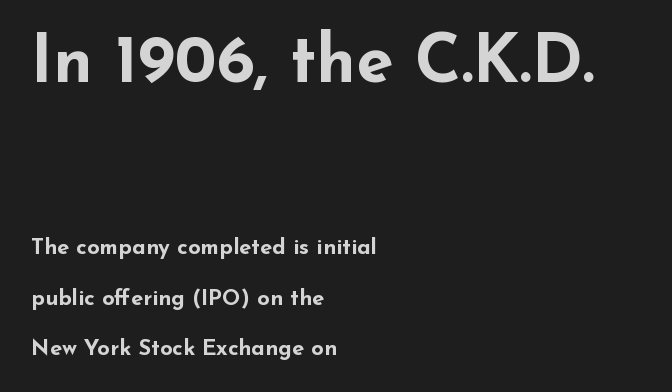
The image shows 67 px bold, wide sans-serif type, upright; set left-aligned, loose line spacing (2.28x), normal letter spacing, not underlined; the first (top) block is 3.05x larger; low stroke contrast and a small x-height.
